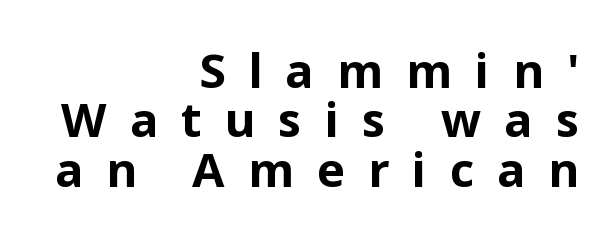
Q: Is the text bold? A: Yes.
Q: Is the text italic (slanted)? A: No, it is upright.
Q: Is the typeface a serif or a sans-serif typeface? A: Sans-serif.
Q: Is the text underlined? A: No.
Q: How is the paragraph aligned? A: Right-aligned.
Q: Is the spacing between letters normal or unusually wide? A: Unusually wide.
Q: Is the spacing between lines tight, normal or loose? A: Tight.
Q: Width (condensed, normal, or wide)? A: Normal.
Q: Stroke contrast? A: Low.
Q: x-height? A: Medium.
Q: Monospaced? A: No.
